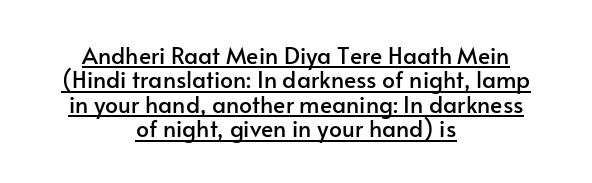
Q: Is the text italic (slanted)? A: No, it is upright.
Q: Is the text underlined? A: Yes.
Q: How is the paragraph aligned? A: Centered.
Q: Is the spacing between letters normal or unusually wide? A: Normal.
Q: Is the spacing between lines tight, normal or loose? A: Tight.
